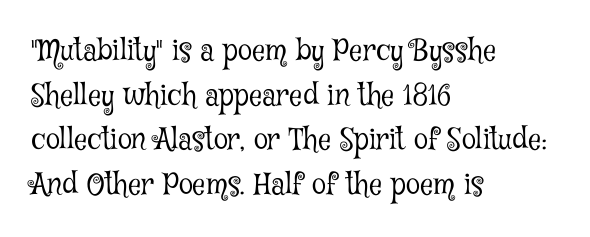
The image shows 29 px light, condensed serif type, upright; set left-aligned, normal line spacing (1.54x), normal letter spacing, not underlined; low stroke contrast and a medium x-height.
